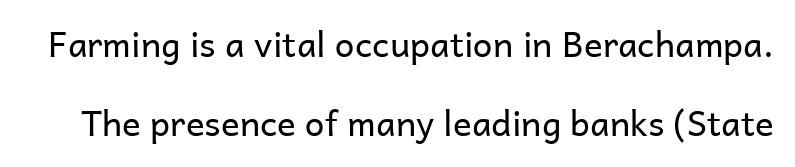
The image shows 35 px regular-weight sans-serif type, upright; set loose line spacing (2.25x), normal letter spacing, not underlined; low stroke contrast and a medium x-height.
